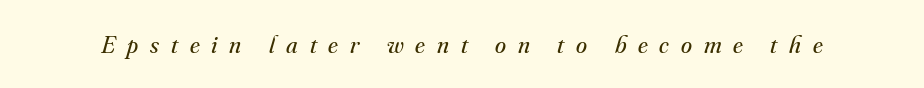
The strip under each line holds only bare page. Weight: not bold — regular or lighter. Is the type slanted? Yes — the strokes lean at a clear angle. The tracking reads as deliberately expanded to a designer's eye.
